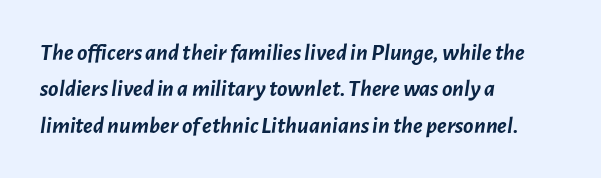
The letterforms sit shoulder to shoulder at normal distance. Glance below the letters and you will spot only blank space. Is the type slanted? Yes — the strokes lean at a clear angle. What's the leading like? Ordinary, nothing unusual.
